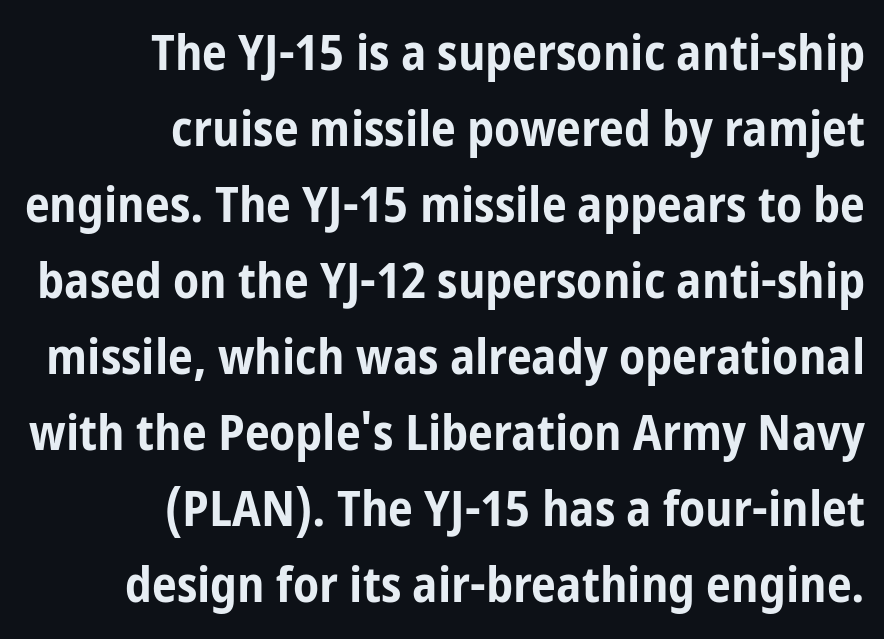
The image shows 50 px bold, condensed sans-serif type, upright; set right-aligned, normal line spacing (1.52x), normal letter spacing, not underlined; low stroke contrast and a medium x-height.
